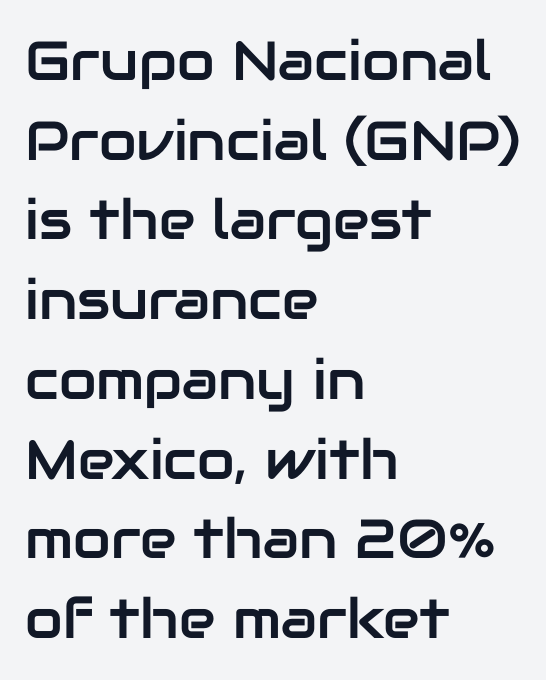
Q: Is the text italic (slanted)? A: No, it is upright.
Q: Is the typeface a serif or a sans-serif typeface? A: Sans-serif.
Q: Is the text underlined? A: No.
Q: How is the paragraph aligned? A: Left-aligned.
Q: Is the spacing between letters normal or unusually wide? A: Normal.
Q: Is the spacing between lines tight, normal or loose? A: Normal.
Q: Width (condensed, normal, or wide)? A: Normal.
Q: Stroke contrast? A: Low.
Q: x-height? A: Medium.
Q: Monospaced? A: No.
